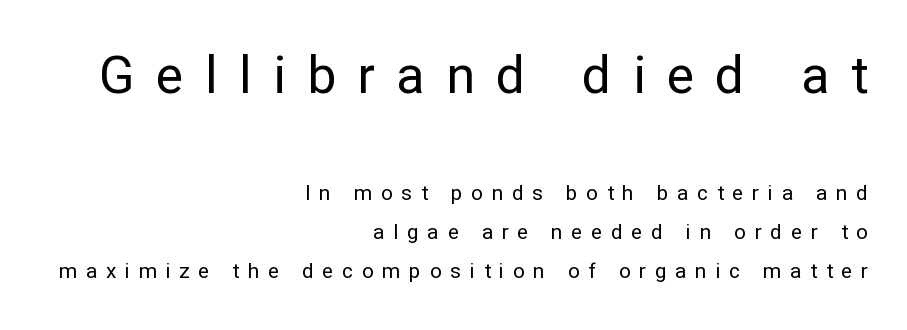
{"serif": "no", "italic": "no", "bold": "no", "weight": "regular", "width": "normal", "stroke_contrast": "low", "x_height": "medium", "monospaced": "no", "underline": "no", "align": "right", "line_spacing_ratio": 1.87, "letter_spacing": "wide", "letter_spacing_em": 0.41, "larger_block": "first", "size_ratio": 2.48, "glyph_px": 52}
